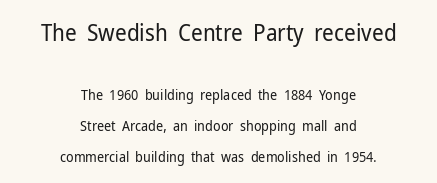
Between one letter and the next there's only the usual sliver of space. The lines are quadded center. Line spacing here is loose. Rendered with straight, roman letterforms. Words float on clear page, feet unadorned. Ink coverage per letter is moderate at most.
